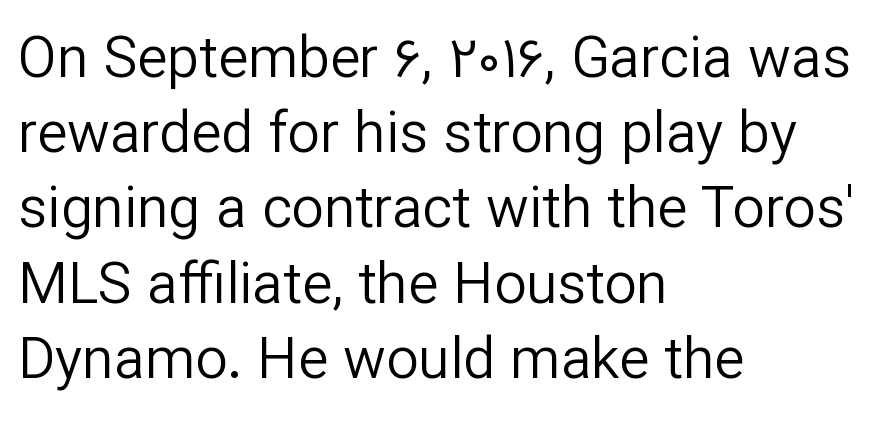
The image shows 57 px regular-weight sans-serif type, upright; set left-aligned, normal line spacing (1.32x), normal letter spacing, not underlined; low stroke contrast and a medium x-height.
